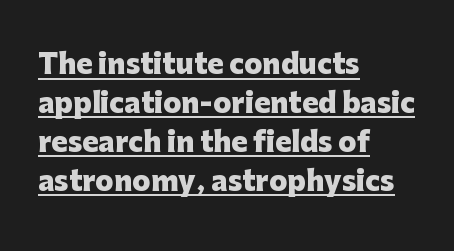
Q: Is the text bold? A: Yes.
Q: Is the text italic (slanted)? A: No, it is upright.
Q: Is the text underlined? A: Yes.
Q: How is the paragraph aligned? A: Left-aligned.
Q: Is the spacing between letters normal or unusually wide? A: Normal.
Q: Is the spacing between lines tight, normal or loose? A: Normal.
